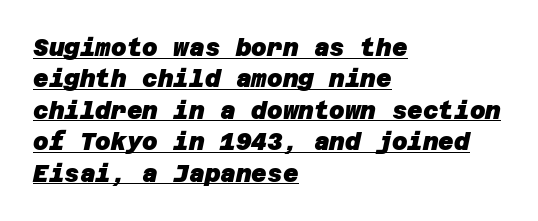
The image shows 24 px bold type; set left-aligned, normal line spacing (1.31x), normal letter spacing, underlined.
